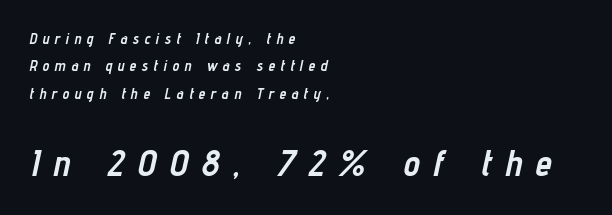
Q: Is the text bold? A: Yes.
Q: Is the text italic (slanted)? A: Yes, it leans right by about 12 degrees.
Q: Is the text underlined? A: No.
Q: How is the paragraph aligned? A: Left-aligned.
Q: Is the spacing between letters normal or unusually wide? A: Unusually wide.
Q: Which block of text is set in a larger size, the first (top) or the second (bottom)? A: The second (bottom) one.
Q: Width (condensed, normal, or wide)? A: Condensed.
Q: Stroke contrast? A: Low.
Q: x-height? A: Medium.
Q: Monospaced? A: No.
